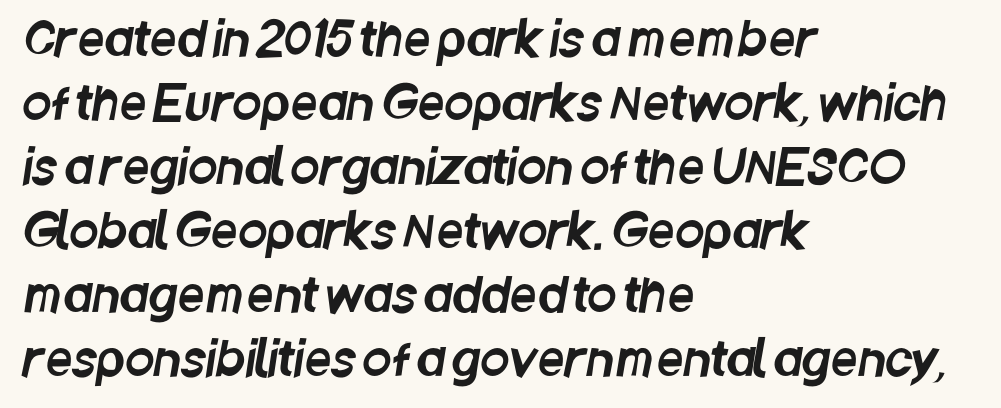
The image shows 47 px condensed sans-serif type; set left-aligned, normal line spacing (1.36x), normal letter spacing, not underlined; low stroke contrast and a large x-height.
